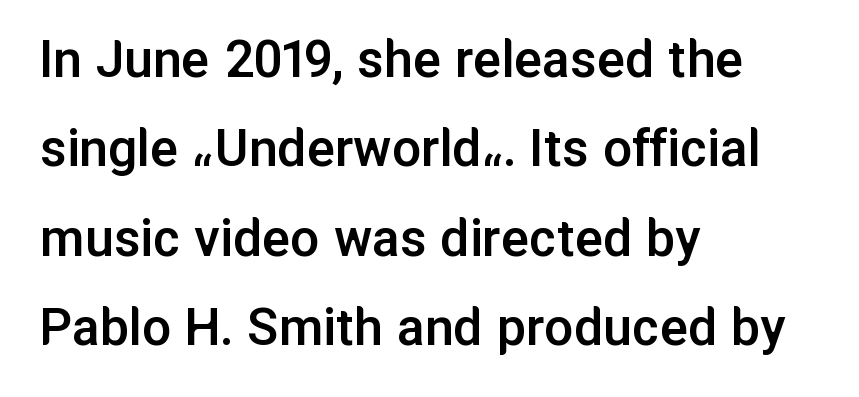
The image shows 58 px semibold sans-serif type, upright; set left-aligned, normal line spacing (1.54x), normal letter spacing, not underlined; low stroke contrast and a medium x-height.
